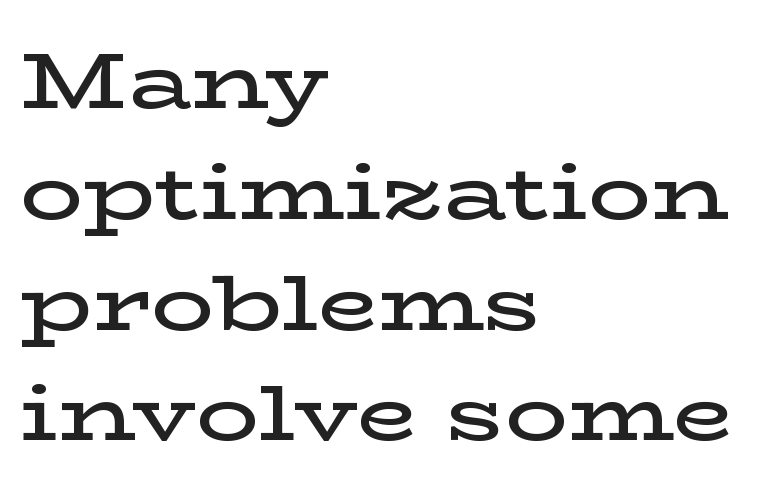
Think of a printed novel: that variable character pitch is what you see here. The passage shown is semibold, sitting just below true bold. The zone under the glyphs is completely vacant. The vertical gap from one line to the next is medium.
